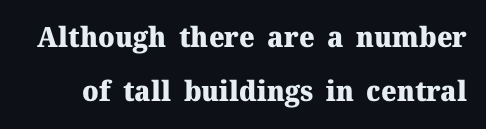
Q: Is the text bold? A: Yes.
Q: Is the text italic (slanted)? A: No, it is upright.
Q: Is the typeface a serif or a sans-serif typeface? A: Serif.
Q: Is the text underlined? A: No.
Q: Is the spacing between letters normal or unusually wide? A: Normal.
Q: Is the spacing between lines tight, normal or loose? A: Loose.
Q: Width (condensed, normal, or wide)? A: Normal.
Q: Stroke contrast? A: Medium.
Q: x-height? A: Medium.
Q: Monospaced? A: No.
